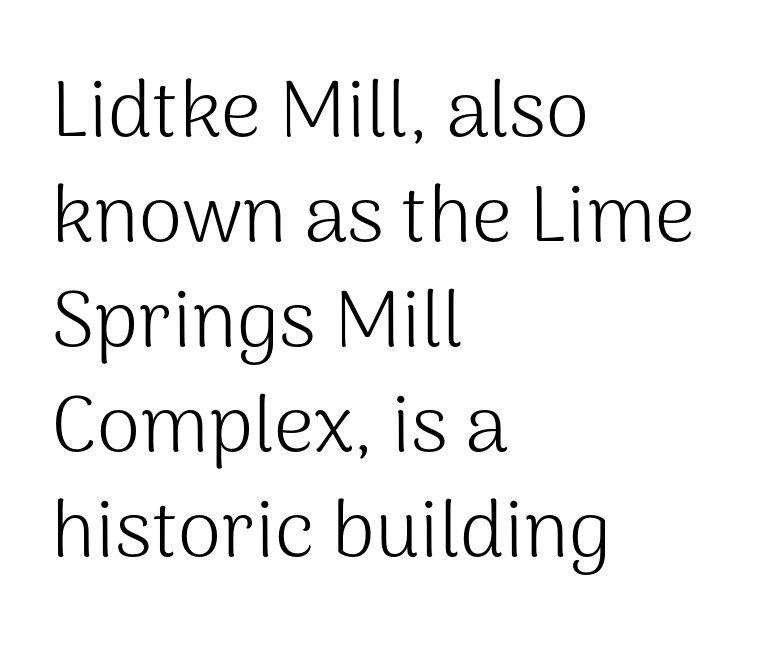
The image shows 79 px light sans-serif type, upright; set left-aligned, normal line spacing (1.33x), normal letter spacing, not underlined; medium stroke contrast and a medium x-height.
